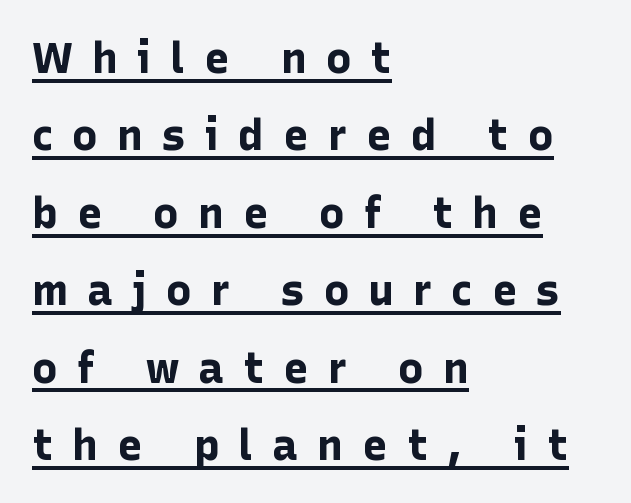
{"serif": "no", "italic": "no", "bold": "yes", "weight": "bold", "width": "normal", "stroke_contrast": "low", "x_height": "medium", "monospaced": "no", "underline": "yes", "align": "left", "line_spacing_ratio": 1.8, "letter_spacing": "wide", "letter_spacing_em": 0.44, "glyph_px": 43}
